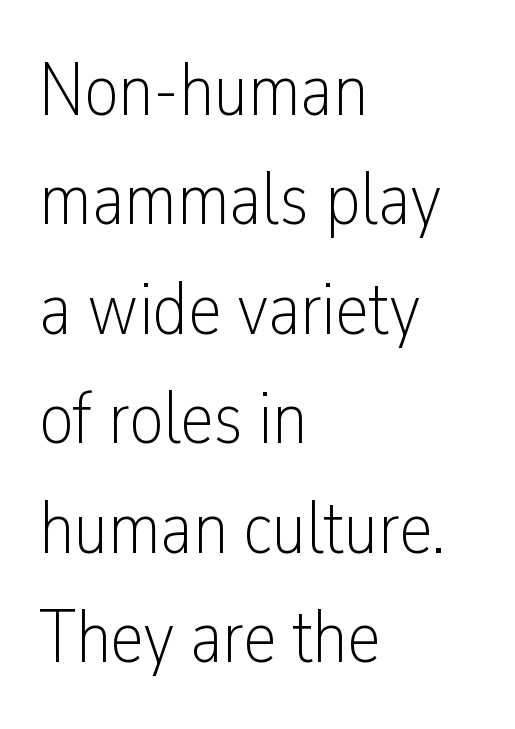
The image shows 75 px light, condensed sans-serif type, upright; set left-aligned, normal line spacing (1.46x), normal letter spacing, not underlined; low stroke contrast and a medium x-height.
